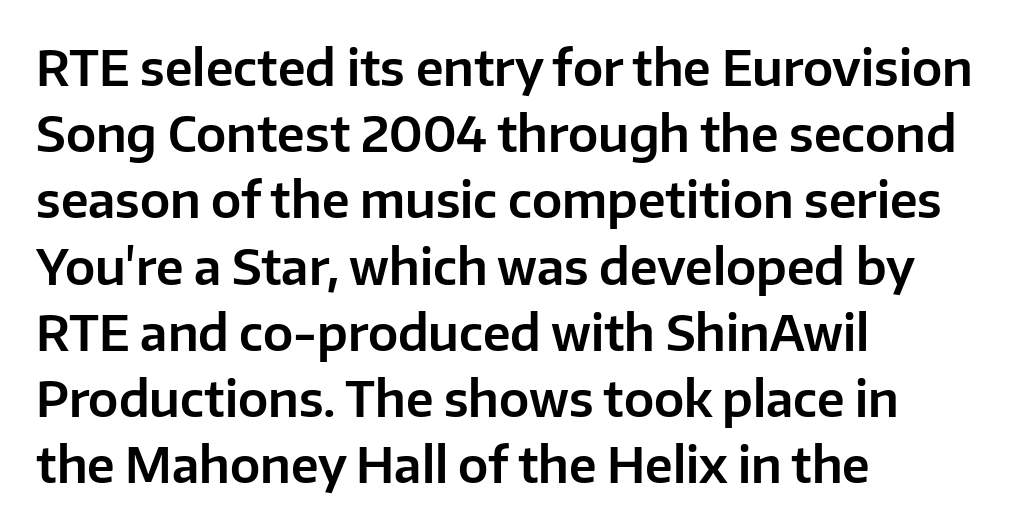
The image shows 48 px sans-serif type, upright; set left-aligned, normal line spacing (1.38x), normal letter spacing, not underlined; low stroke contrast and a medium x-height.
